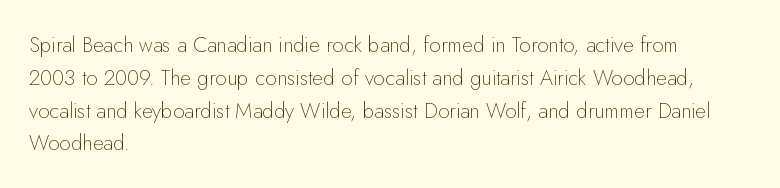
Upright lettering throughout. The rows are spaced the way most documents space them. These lines stack with their left ends in a neat column. The space beneath each line is pristine and unruled. This sample uses plain, unmodified letter spacing. Stem width sits at or under what a default text font uses.
